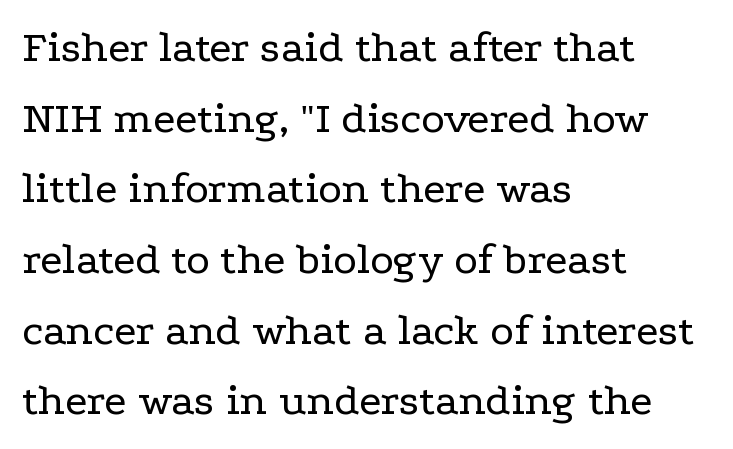
{"serif": "yes", "italic": "no", "bold": "no", "weight": "regular", "width": "wide", "stroke_contrast": "low", "x_height": "medium", "monospaced": "no", "underline": "no", "align": "left", "line_spacing": "normal", "line_spacing_ratio": 1.57, "letter_spacing": "normal", "letter_spacing_em": 0.0, "glyph_px": 45}
